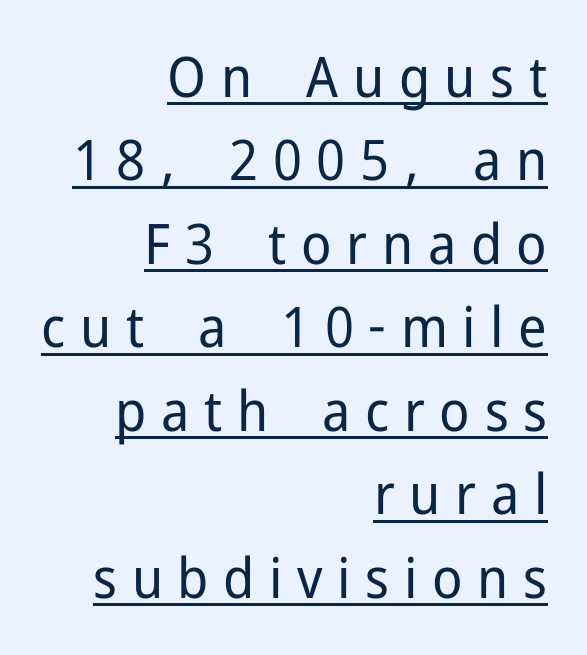
The letters stand straight up with perfectly vertical stems. The passage is arranged like a letterhead date or caption credit — flush right. The line-height multiplier appears to be the usual default. The weight would be labelled regular, book, light, or lighter still.
